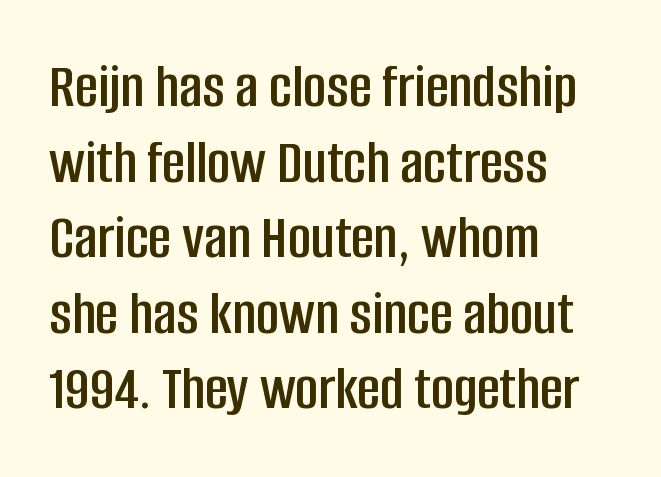
Q: Is the text italic (slanted)? A: No, it is upright.
Q: Is the typeface a serif or a sans-serif typeface? A: Sans-serif.
Q: Is the text underlined? A: No.
Q: How is the paragraph aligned? A: Left-aligned.
Q: Is the spacing between letters normal or unusually wide? A: Normal.
Q: Width (condensed, normal, or wide)? A: Condensed.
Q: Stroke contrast? A: Low.
Q: x-height? A: Large.
Q: Monospaced? A: No.
